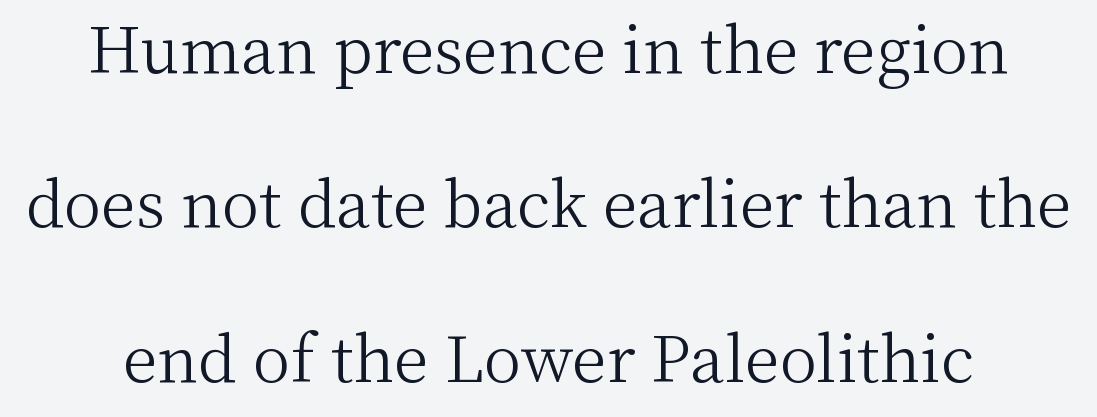
The passage shown is not bold in any degree. Nope, not italic — everything's standing straight. Is this a fixed-width face? No — the glyphs have proportional, varying widths. The baseline area is clear. This sample uses plain, unmodified letter spacing. This rendering employs a face with finishing strokes, i.e., a serif.
